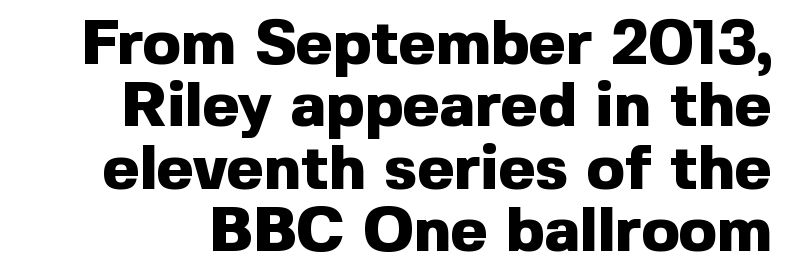
You can tell it's not italic because the verticals are truly vertical. The vertical gap from one line to the next is small. The rendering keeps characters at their native spacing. These lines are rendered in a variable-pitch font. The face used here is a sans, in the tradition of grotesques and geometrics. Plenty of ink on the page — the face is bold.
